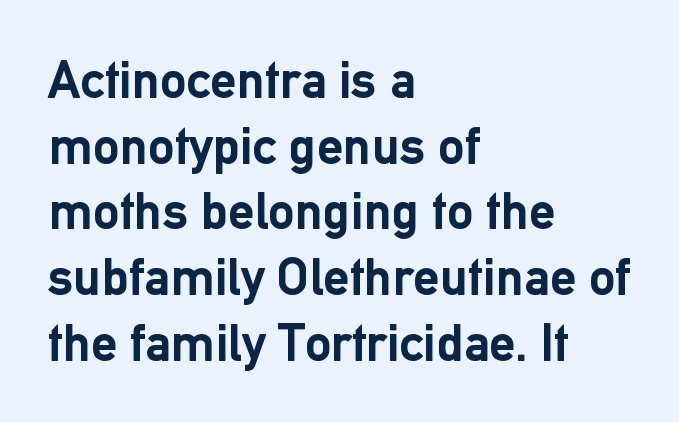
Q: Is the text bold? A: Yes.
Q: Is the text italic (slanted)? A: No, it is upright.
Q: Is the typeface a serif or a sans-serif typeface? A: Sans-serif.
Q: Is the text underlined? A: No.
Q: How is the paragraph aligned? A: Left-aligned.
Q: Is the spacing between letters normal or unusually wide? A: Normal.
Q: Width (condensed, normal, or wide)? A: Normal.
Q: Stroke contrast? A: Low.
Q: x-height? A: Medium.
Q: Monospaced? A: No.
